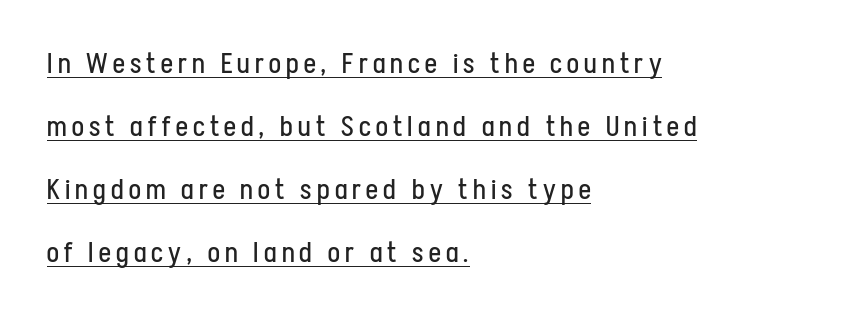
Quick note: underline on. The passage is arranged the way most books set body copy — flush left. The designer dialed line spacing up above the default. The typesetting does not lean heavy: it is not bold. Ascenders rise straight up at ninety degrees.
